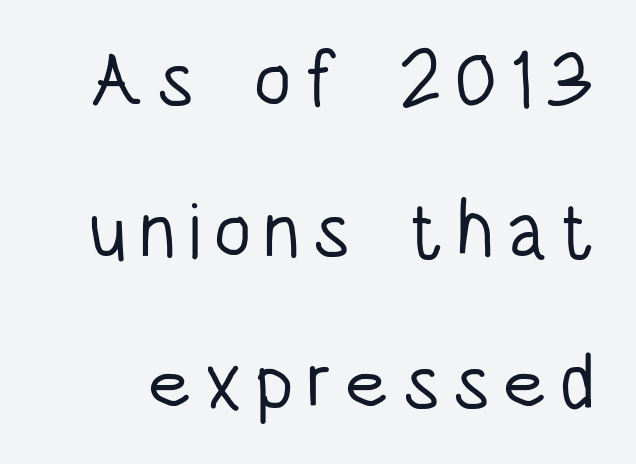
The image shows 78 px light, condensed sans-serif type, upright; set loose line spacing (1.94x), not underlined; low stroke contrast and a large x-height.
